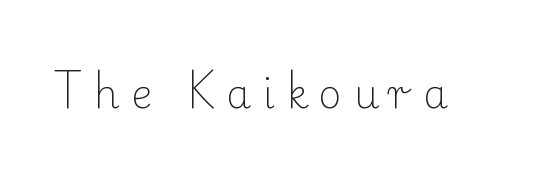
The image shows 40 px light serif type, upright; set unusually wide letter spacing (+0.28 em), not underlined; low stroke contrast and a small x-height.
